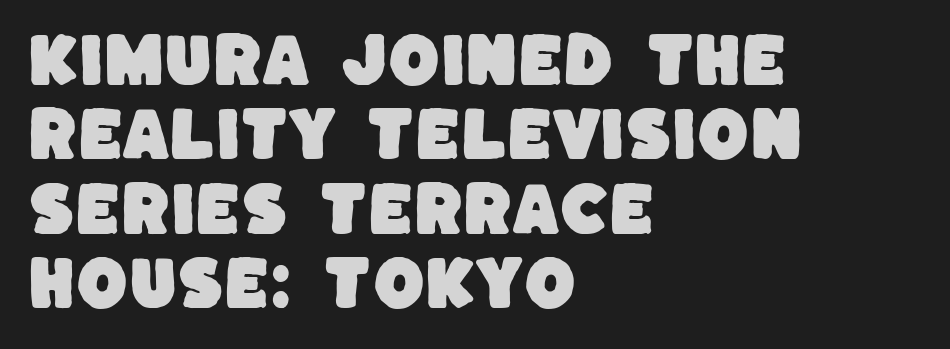
{"serif": "no", "width": "normal", "stroke_contrast": "low", "x_height": "large", "monospaced": "no", "underline": "no", "align": "left", "line_spacing": "normal", "line_spacing_ratio": 1.26, "letter_spacing": "normal", "letter_spacing_em": 0.0, "glyph_px": 59}
